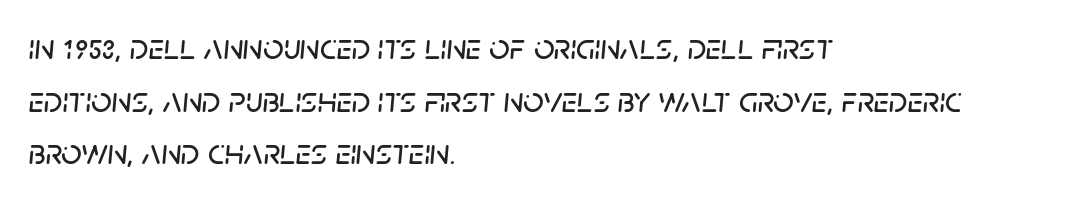
{"italic": "yes", "lean": "right", "slant_degrees": 5, "width": "normal", "stroke_contrast": "low", "x_height": "large", "monospaced": "no", "underline": "no", "align": "left", "line_spacing": "normal", "line_spacing_ratio": 1.46, "letter_spacing": "normal", "letter_spacing_em": 0.0, "glyph_px": 36}
